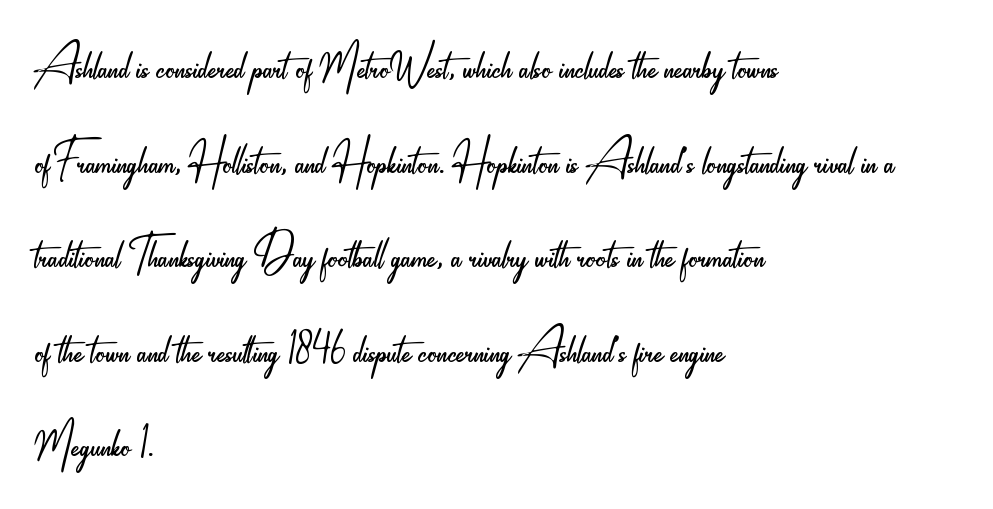
{"serif": "no", "bold": "no", "weight": "light", "width": "condensed", "stroke_contrast": "low", "x_height": "small", "monospaced": "no", "underline": "no", "align": "left", "line_spacing": "normal", "line_spacing_ratio": 1.55, "letter_spacing": "normal", "letter_spacing_em": 0.0, "glyph_px": 61}
